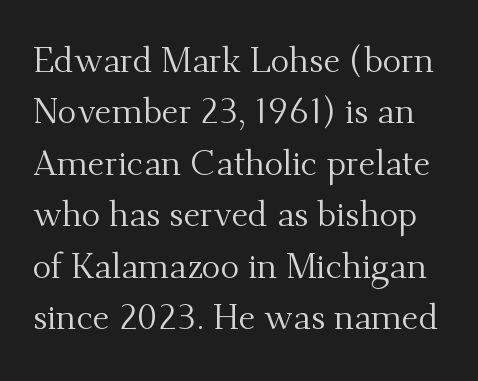
Spacing verdict: proportional, widths tailored to each character. Honestly, there is no underline to notice here at all. This is serif lettering, the kind often seen in printed books. Summary of vertical rhythm: regular, with standard interline spacing.
